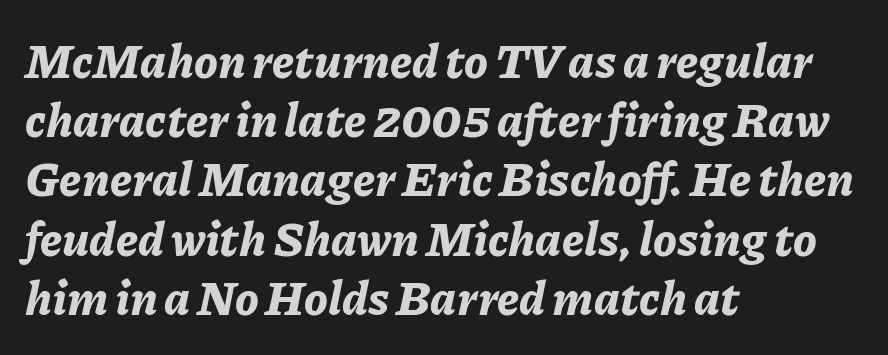
The image shows 47 px bold type, italic (leaning right); set left-aligned, normal line spacing (1.26x), normal letter spacing, not underlined; low stroke contrast and a medium x-height.
